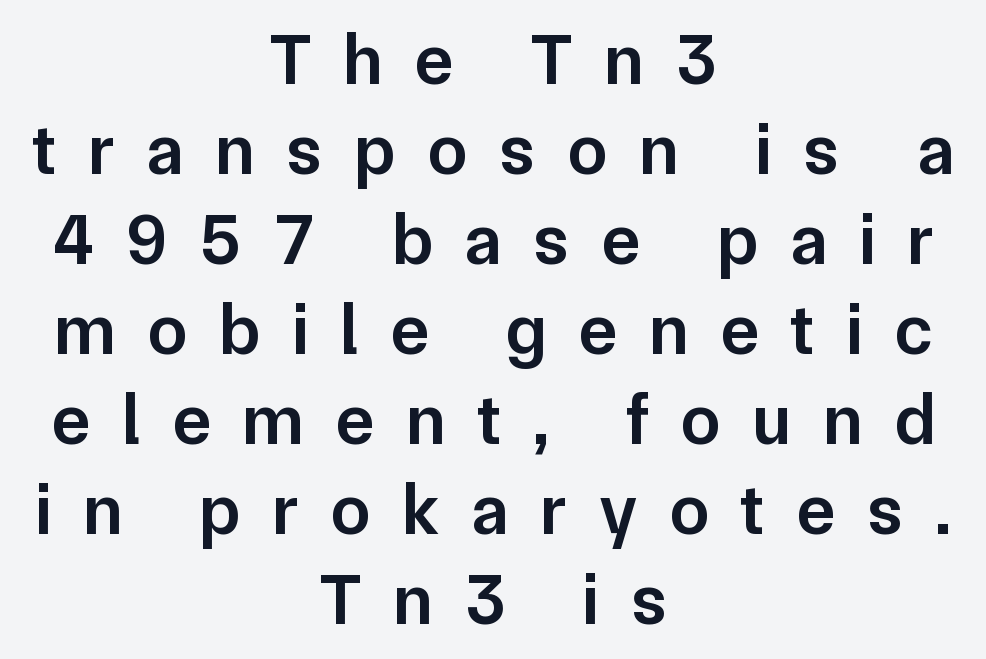
Does the type have serifs? No, each stem ends abruptly. The typesetter chose a symmetrical, centered arrangement here. Is the type bold? Partly — it's a semibold, heavier than regular but not fully bold. The lettering holds an erect, upright posture throughout.
